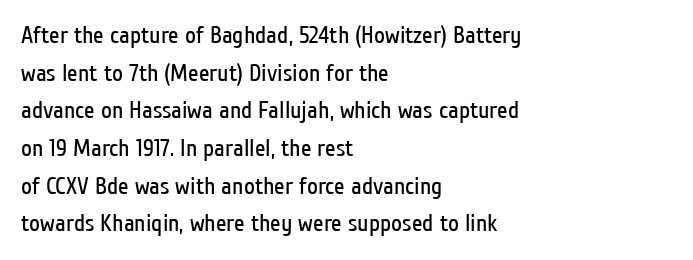
The setting favours the left margin, as ordinary paragraphs usually do. The face looks like a standard text weight, possibly lighter. Each row of text sits above clean, open space. Posture: straight, roman, zero tilt.
